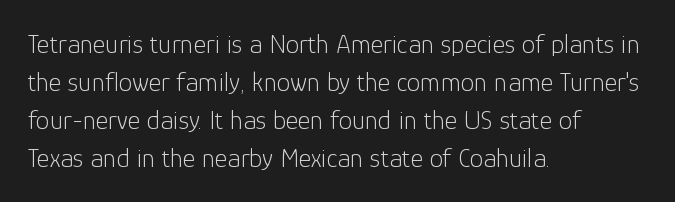
Q: Is the text bold? A: No.
Q: Is the text italic (slanted)? A: No, it is upright.
Q: Is the text underlined? A: No.
Q: How is the paragraph aligned? A: Left-aligned.
Q: Is the spacing between letters normal or unusually wide? A: Normal.
Q: Is the spacing between lines tight, normal or loose? A: Normal.
